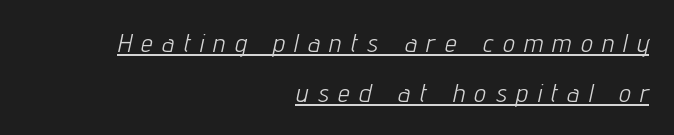
The image shows 26 px text type, italic (leaning right); set right-aligned, loose line spacing (1.91x), unusually wide letter spacing (+0.38 em), underlined.
